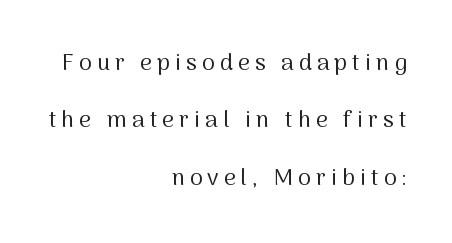
Q: Is the text bold? A: No.
Q: Is the text italic (slanted)? A: No, it is upright.
Q: Is the text underlined? A: No.
Q: How is the paragraph aligned? A: Right-aligned.
Q: Is the spacing between letters normal or unusually wide? A: Unusually wide.
Q: Is the spacing between lines tight, normal or loose? A: Loose.
